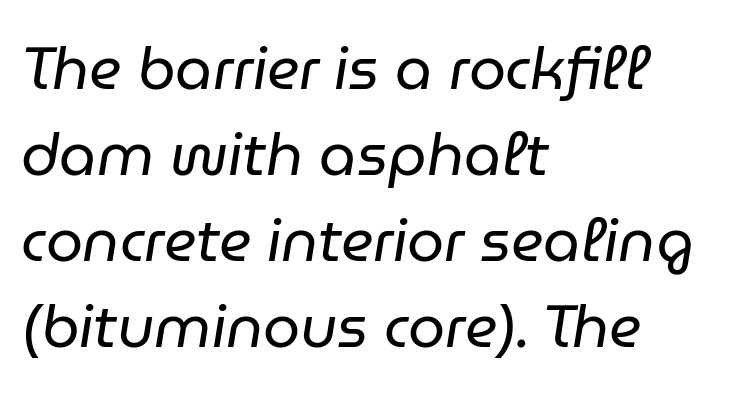
The face used here is rendered with its standard letterfit. Notice how the passage keeps a crisp vertical edge on the left only. Regular leading. Bold? No — there's no thickening of the strokes. Every character sits at an angle, as italics do. Spacing verdict: proportional, widths tailored to each character.
